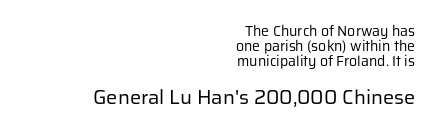
{"italic": "no", "bold": "no", "underline": "no", "align": "right", "line_spacing": "tight", "line_spacing_ratio": 1.08, "letter_spacing": "normal", "letter_spacing_em": 0.0, "larger_block": "second", "size_ratio": 1.43, "glyph_px": 20}
